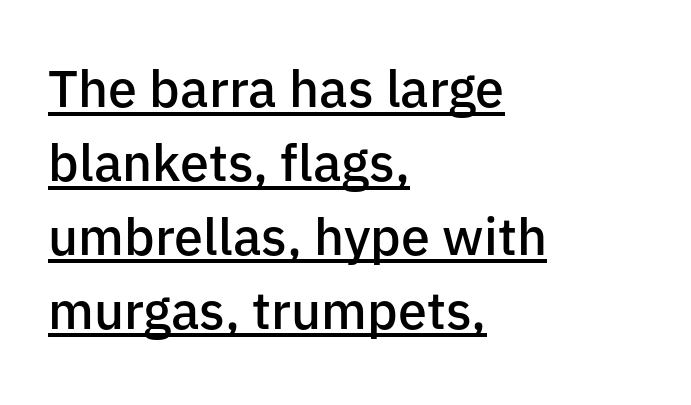
{"serif": "no", "italic": "no", "bold": "semi", "weight": "semibold", "width": "normal", "stroke_contrast": "low", "x_height": "medium", "monospaced": "no", "underline": "yes", "align": "left", "line_spacing": "normal", "line_spacing_ratio": 1.42, "letter_spacing": "normal", "letter_spacing_em": 0.0, "glyph_px": 52}
